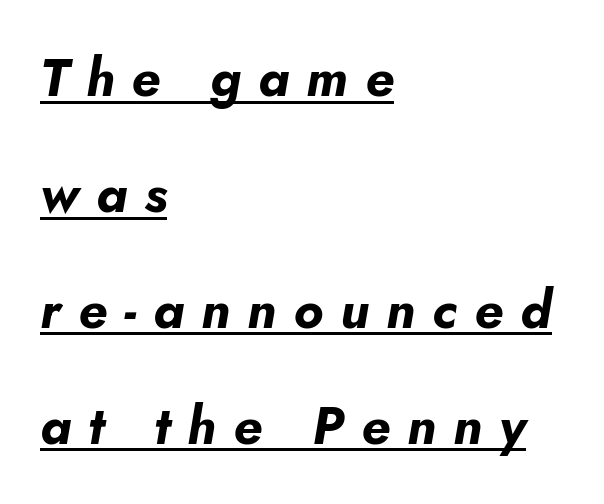
The image shows 52 px bold type, italic (leaning right); set left-aligned, loose line spacing (2.23x), unusually wide letter spacing (+0.33 em), underlined; low stroke contrast and a small x-height.
